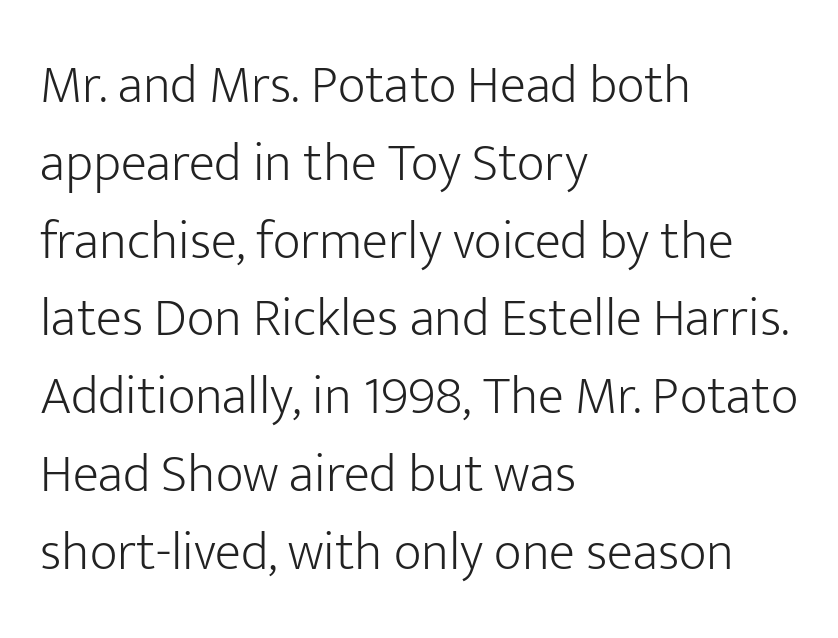
Q: Is the text bold? A: No.
Q: Is the text italic (slanted)? A: No, it is upright.
Q: Is the typeface a serif or a sans-serif typeface? A: Sans-serif.
Q: Is the text underlined? A: No.
Q: How is the paragraph aligned? A: Left-aligned.
Q: Is the spacing between letters normal or unusually wide? A: Normal.
Q: Is the spacing between lines tight, normal or loose? A: Normal.
Q: Width (condensed, normal, or wide)? A: Normal.
Q: Stroke contrast? A: Low.
Q: x-height? A: Medium.
Q: Monospaced? A: No.
